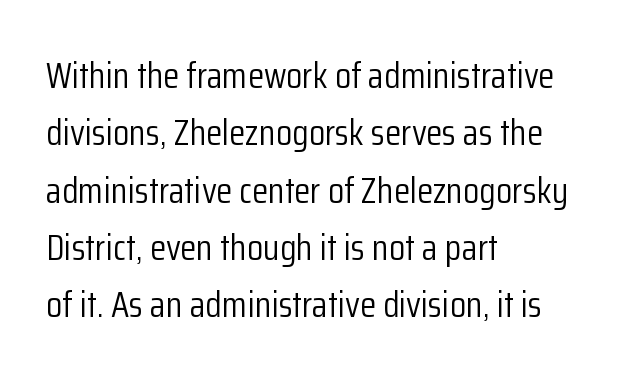
Normally led — the rows are evenly, conventionally spaced. The text was rendered using a sans face with plain stroke endings. The gaps between neighbouring characters are ordinary and unremarkable. Proportional: the letters do not fall into vertical columns. Is this a heavy cut? Hardly; it is regular or lighter. Ordinary non-slanted type is in use.
